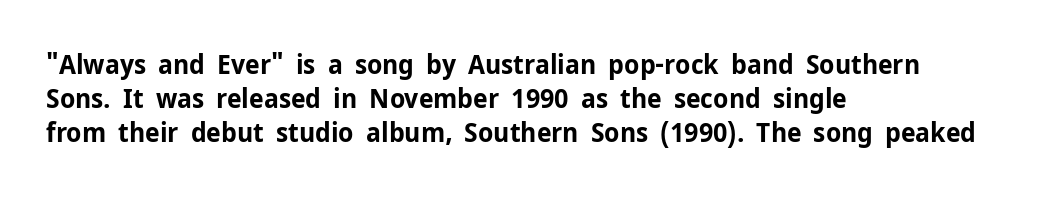
{"italic": "no", "bold": "yes", "underline": "no", "align": "left", "line_spacing": "normal", "line_spacing_ratio": 1.26, "letter_spacing": "normal", "letter_spacing_em": 0.0, "glyph_px": 27}
